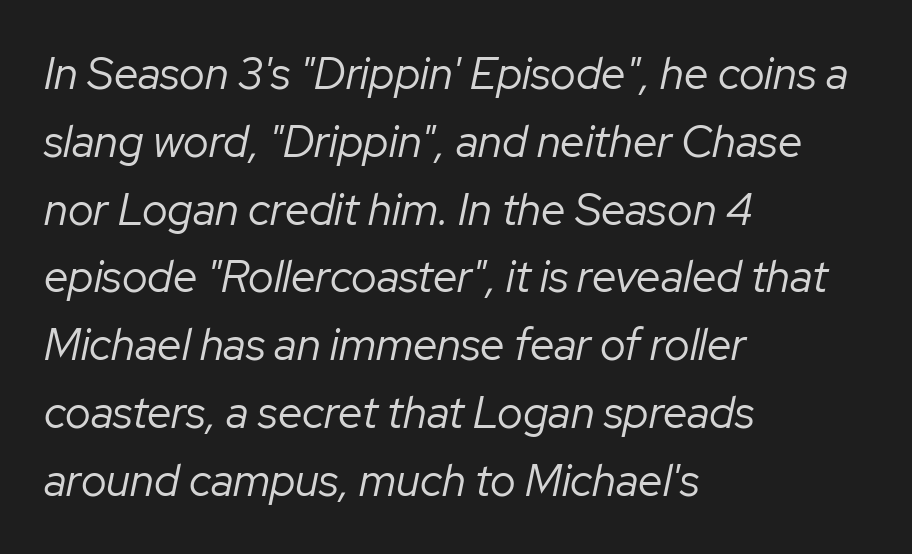
Here the designer chose a conventional face with non-uniform glyph widths. Every row of glyphs begins at an identical x-position on the left. The rendering applies a slant to the glyphs. Vertical spacing — default.
